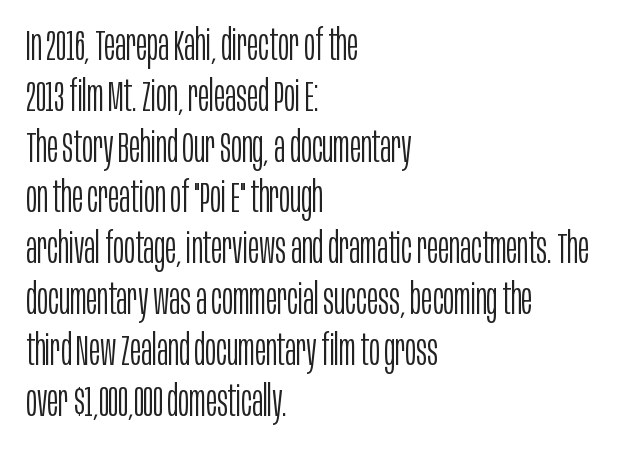
Q: Is the text bold? A: No.
Q: Is the text italic (slanted)? A: No, it is upright.
Q: Is the typeface a serif or a sans-serif typeface? A: Sans-serif.
Q: Is the text underlined? A: No.
Q: How is the paragraph aligned? A: Left-aligned.
Q: Is the spacing between letters normal or unusually wide? A: Normal.
Q: Width (condensed, normal, or wide)? A: Condensed.
Q: Stroke contrast? A: Low.
Q: x-height? A: Large.
Q: Monospaced? A: No.
